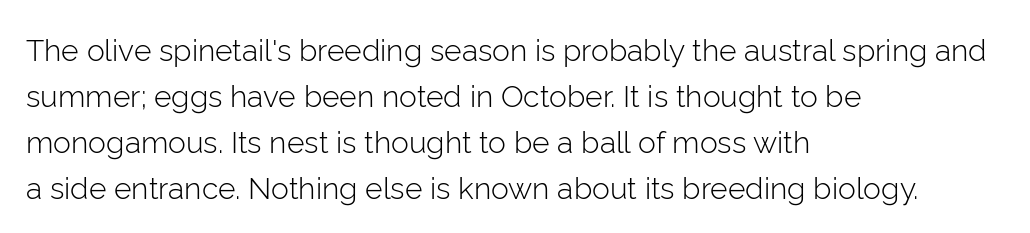
{"serif": "no", "italic": "no", "bold": "no", "weight": "light", "width": "normal", "stroke_contrast": "low", "x_height": "medium", "monospaced": "no", "underline": "no", "align": "left", "line_spacing": "normal", "line_spacing_ratio": 1.53, "letter_spacing": "normal", "letter_spacing_em": 0.0, "glyph_px": 30}
